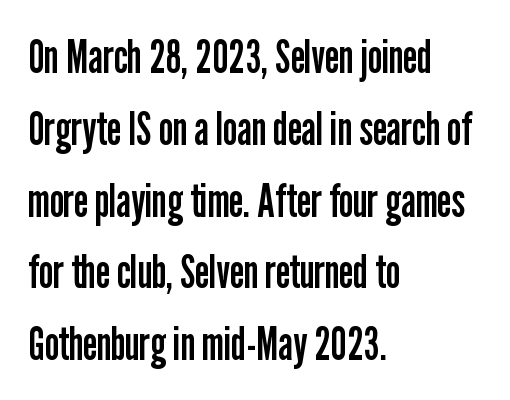
{"serif": "no", "italic": "no", "bold": "no", "weight": "regular", "width": "condensed", "stroke_contrast": "low", "x_height": "medium", "monospaced": "no", "underline": "no", "align": "left", "line_spacing": "normal", "line_spacing_ratio": 1.56, "letter_spacing": "normal", "letter_spacing_em": 0.0, "glyph_px": 46}
